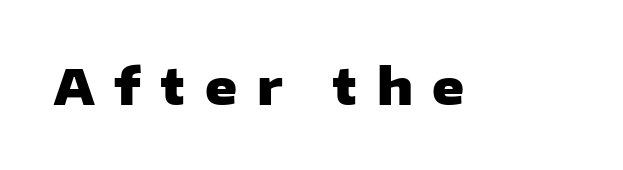
Q: Is the text bold? A: Yes.
Q: Is the text italic (slanted)? A: No, it is upright.
Q: Is the typeface a serif or a sans-serif typeface? A: Sans-serif.
Q: Is the text underlined? A: No.
Q: Is the spacing between letters normal or unusually wide? A: Unusually wide.
Q: Width (condensed, normal, or wide)? A: Wide.
Q: Stroke contrast? A: Low.
Q: x-height? A: Medium.
Q: Monospaced? A: No.
